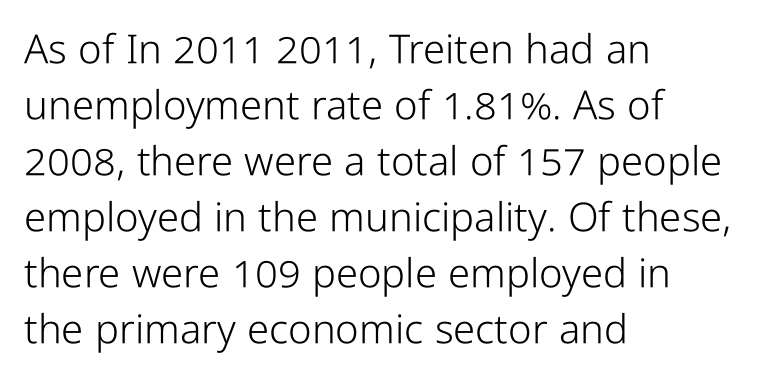
The image shows 40 px light, condensed sans-serif type, upright; set left-aligned, normal line spacing (1.4x), normal letter spacing, not underlined; low stroke contrast and a medium x-height.
